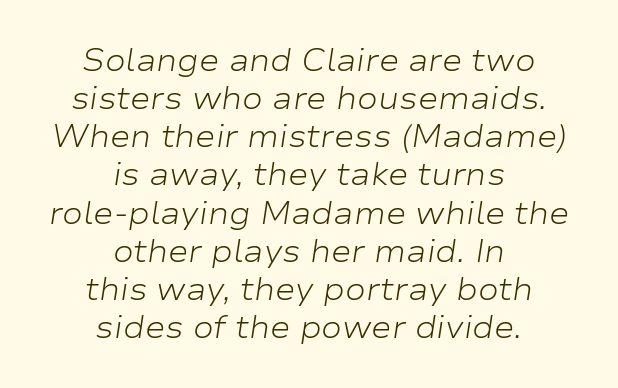
Q: Is the text bold? A: No.
Q: Is the text italic (slanted)? A: Yes, it leans right by about 9 degrees.
Q: Is the text underlined? A: No.
Q: How is the paragraph aligned? A: Centered.
Q: Is the spacing between letters normal or unusually wide? A: Normal.
Q: Width (condensed, normal, or wide)? A: Wide.
Q: Stroke contrast? A: Low.
Q: x-height? A: Medium.
Q: Monospaced? A: No.
